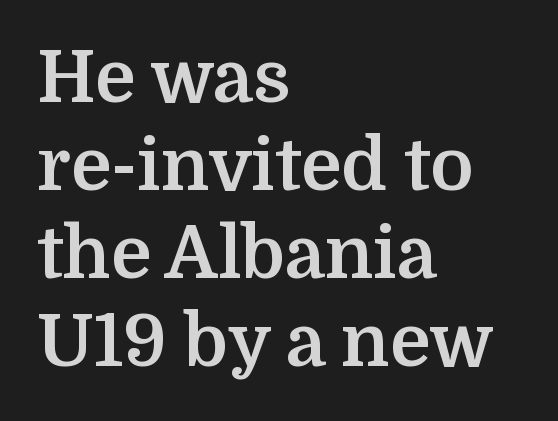
Each glyph is drawn with heavy, bold strokes. The paragraph has a hard left edge and a soft right edge. The type family on display is of the serif kind. Descenders are the only things crossing below the line.
